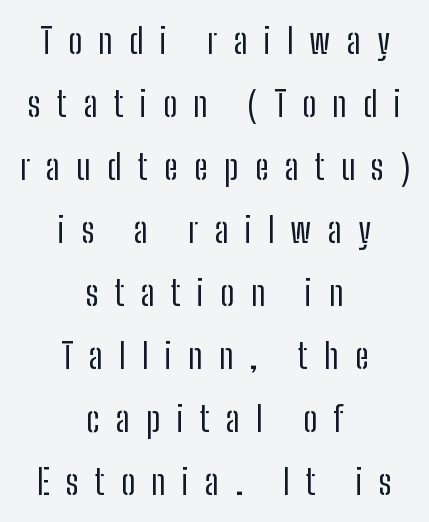
A centered setting, common on invitations and titles, is used for this passage. Is the letter spacing exaggerated? Yes — the characters are pushed far apart. If you drew a line through each stem, it would be perfectly vertical. The typeface has the unassuming heft of standard copy or less.
